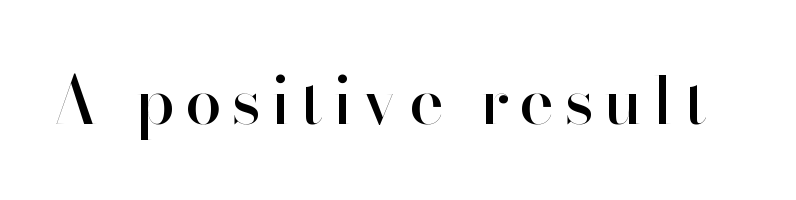
The axis of the letterforms is exactly vertical. Letters rest on an invisible, unmarked baseline. Grotesque or geometric, the face here clearly has no serifs. The letters advance in unequal steps, a hallmark of proportional type.
